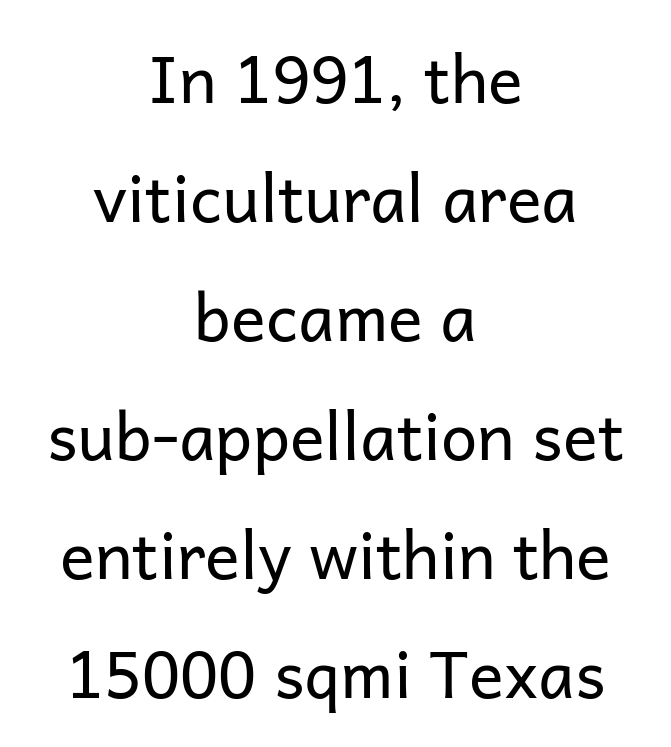
The specimen omits any rule beneath the text block's lines. Stems here are at most as thick as an everyday book face. Nope, not italic — everything's standing straight. Character widths vary here, with narrow letters taking less room than wide ones. This rendering leaves character spacing at its baseline value. The rag falls on both sides of this text block equally.
